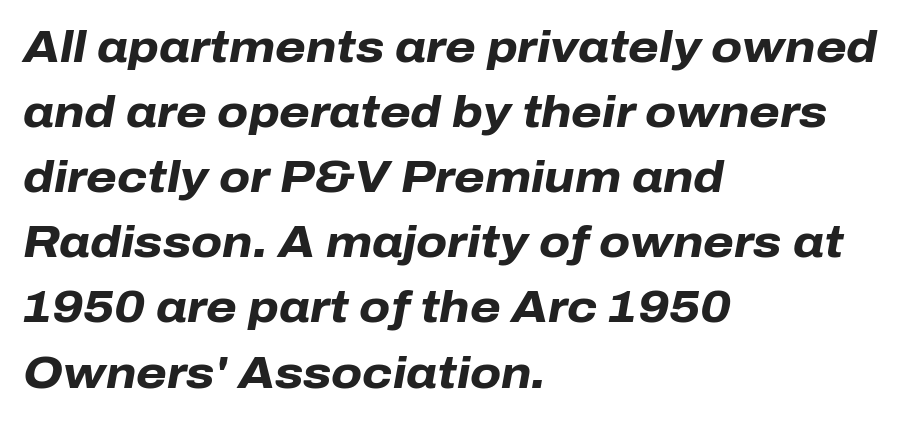
The image shows 44 px heavy type, italic (leaning right); set left-aligned, normal line spacing (1.48x), normal letter spacing, not underlined; low stroke contrast and a medium x-height.
